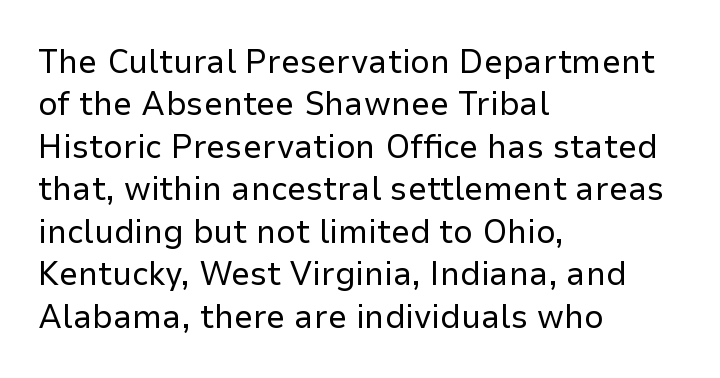
Looks like regular typesetting: each glyph gets only the width it needs. The designer went with a sans here, leaving each stem footless. In CSS terms this would be text-align: left. Check the space under the baseline: it is left empty. The specimen reads as upright at a glance.
